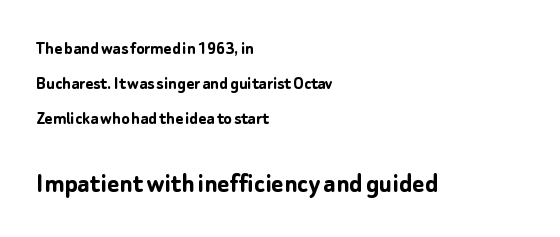
Q: Is the text bold? A: Yes.
Q: Is the text italic (slanted)? A: No, it is upright.
Q: Is the typeface a serif or a sans-serif typeface? A: Sans-serif.
Q: Is the text underlined? A: No.
Q: How is the paragraph aligned? A: Left-aligned.
Q: Is the spacing between letters normal or unusually wide? A: Normal.
Q: Which block of text is set in a larger size, the first (top) or the second (bottom)? A: The second (bottom) one.
Q: Width (condensed, normal, or wide)? A: Normal.
Q: Stroke contrast? A: Low.
Q: x-height? A: Medium.
Q: Monospaced? A: No.
